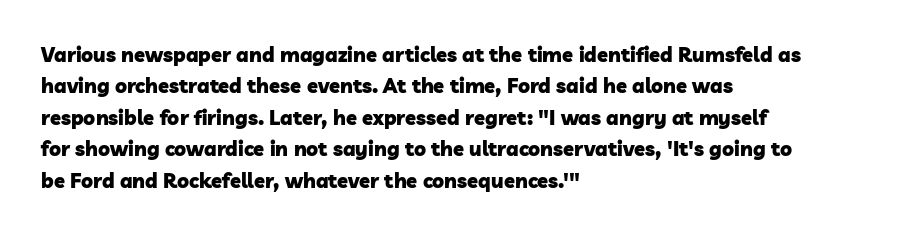
{"bold": "yes", "underline": "no", "align": "left", "line_spacing": "normal", "line_spacing_ratio": 1.57, "letter_spacing": "normal", "letter_spacing_em": 0.0, "glyph_px": 20}
